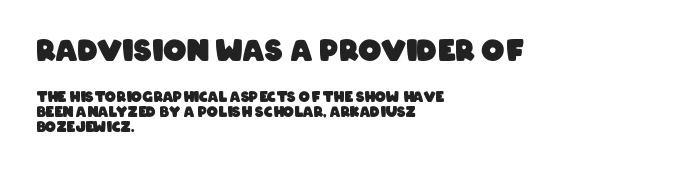
The image shows 29 px heavy, condensed sans-serif type; set left-aligned, tight line spacing (1.06x), normal letter spacing, not underlined; the first (top) block is 2.07x larger; low stroke contrast and a large x-height.
